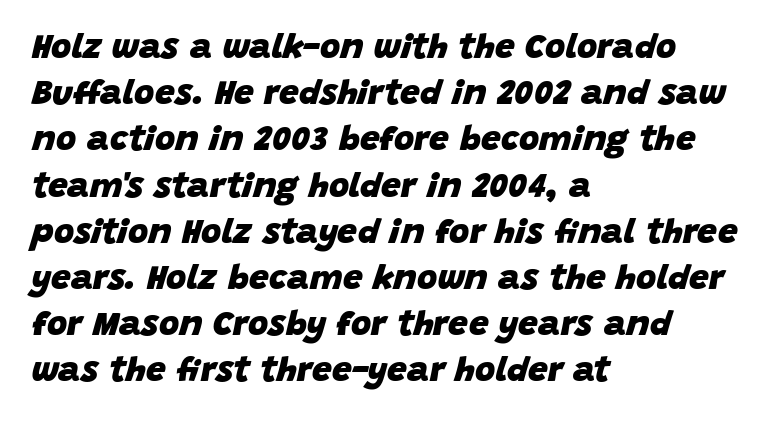
Whoever set this chose a conventional vertical rhythm. On the weight axis this lands at bold, roughly 700. Every character sits at an angle, as italics do. These lines are set flush left with a ragged right edge.
